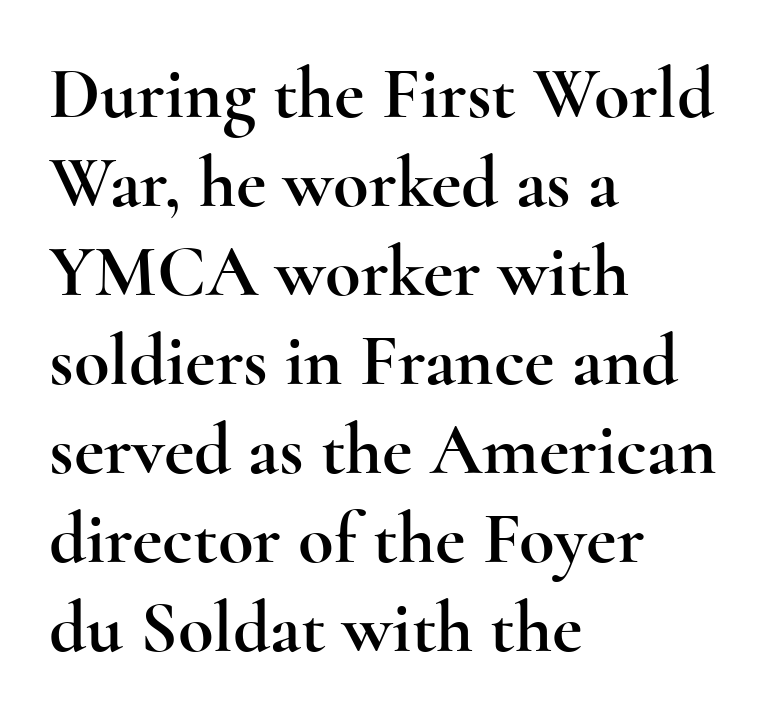
Q: Is the text italic (slanted)? A: No, it is upright.
Q: Is the typeface a serif or a sans-serif typeface? A: Serif.
Q: Is the text underlined? A: No.
Q: How is the paragraph aligned? A: Left-aligned.
Q: Is the spacing between letters normal or unusually wide? A: Normal.
Q: Width (condensed, normal, or wide)? A: Wide.
Q: x-height? A: Small.
Q: Monospaced? A: No.
